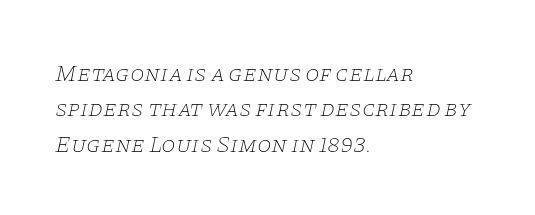
{"italic": "yes", "lean": "right", "slant_degrees": 11, "bold": "no", "underline": "no", "align": "left", "line_spacing": "normal", "line_spacing_ratio": 1.54, "letter_spacing": "normal", "letter_spacing_em": 0.0, "glyph_px": 23}
